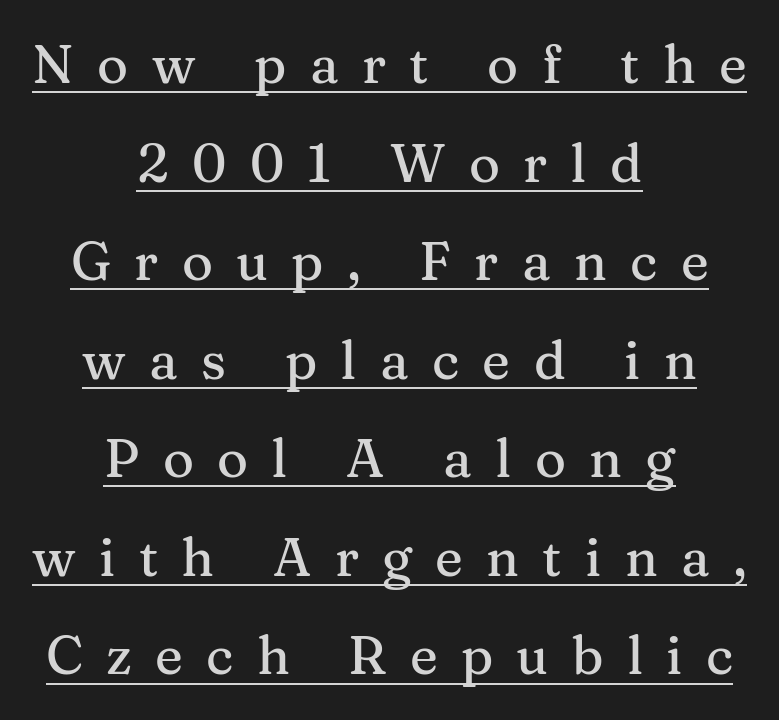
{"serif": "yes", "italic": "no", "width": "normal", "stroke_contrast": "medium", "x_height": "medium", "monospaced": "no", "underline": "yes", "align": "center", "line_spacing_ratio": 1.86, "letter_spacing": "wide", "letter_spacing_em": 0.44, "glyph_px": 53}
